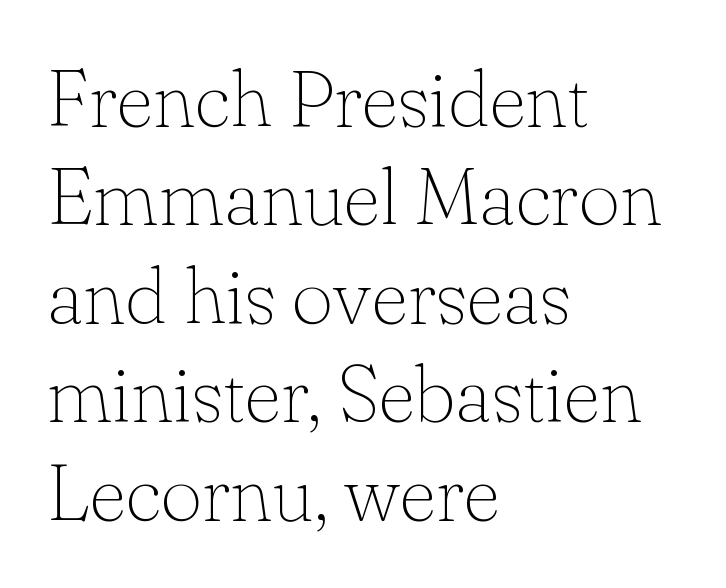
Layout note: lines flush left. Beneath every word, the page is bare. This reads as an unemphasized weight, regular at the heaviest. Proportional: the letters do not fall into vertical columns.
